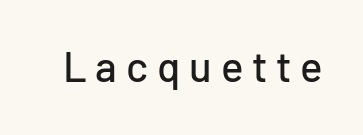
Q: Is the text italic (slanted)? A: No, it is upright.
Q: Is the typeface a serif or a sans-serif typeface? A: Sans-serif.
Q: Is the text underlined? A: No.
Q: Is the spacing between letters normal or unusually wide? A: Unusually wide.
Q: Width (condensed, normal, or wide)? A: Normal.
Q: Stroke contrast? A: Low.
Q: x-height? A: Medium.
Q: Monospaced? A: No.
